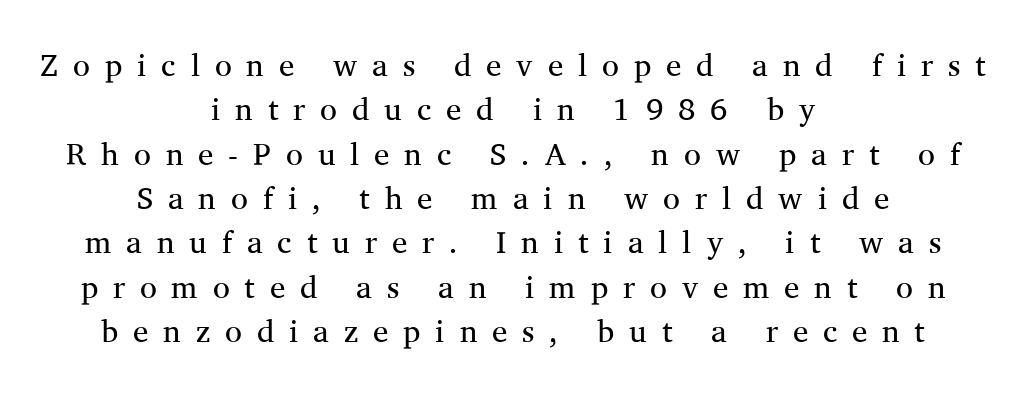
The image shows 31 px regular-weight serif type, upright; set centered, normal line spacing (1.43x), unusually wide letter spacing (+0.48 em), not underlined; medium stroke contrast and a medium x-height.
